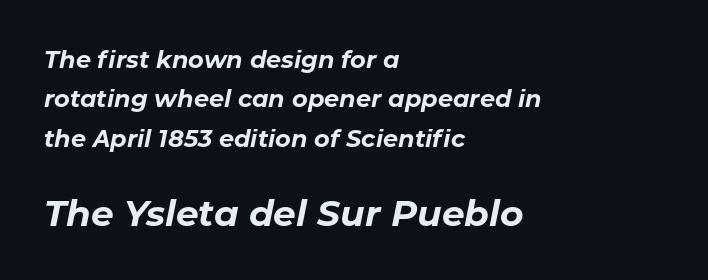
These two chunks differ in scale, with the bottom chunk taking the larger measure. Slanted lettering throughout. Thick stems and heavy bowls — unmistakably bold. Nobody drew a line under any word here. The block of text has a typical density, with ordinary space between rows. Which margin do the lines hug? The left one — the right edge is uneven.
